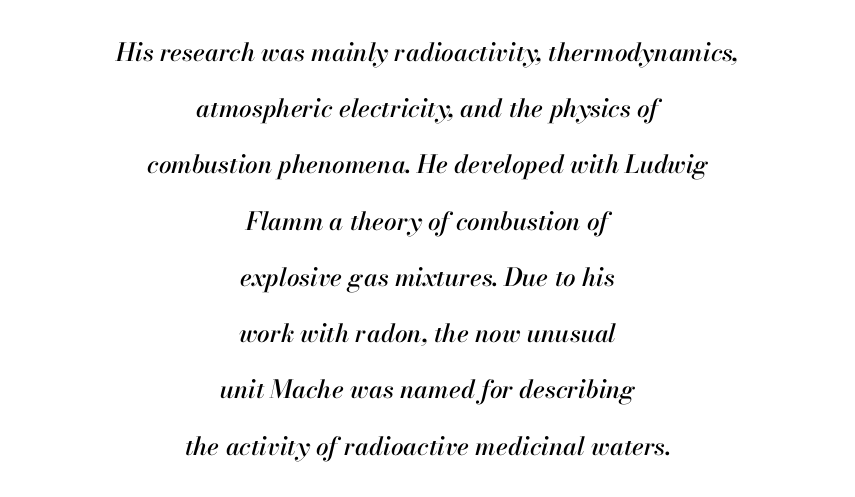
{"italic": "yes", "lean": "right", "slant_degrees": 13, "underline": "no", "align": "center", "line_spacing": "loose", "line_spacing_ratio": 2.25, "letter_spacing": "normal", "letter_spacing_em": 0.0, "glyph_px": 25}
